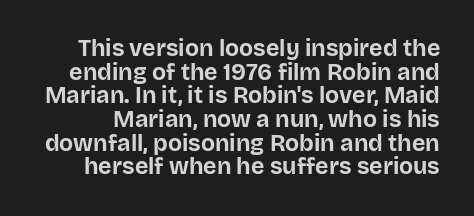
The image shows 23 px bold type, upright; set tight line spacing (1.03x), normal letter spacing, not underlined.
